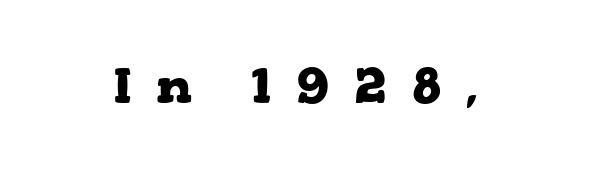
{"serif": "yes", "italic": "no", "bold": "yes", "weight": "heavy", "width": "wide", "stroke_contrast": "low", "x_height": "medium", "monospaced": "no", "underline": "no", "letter_spacing": "wide", "letter_spacing_em": 0.49, "glyph_px": 50}
